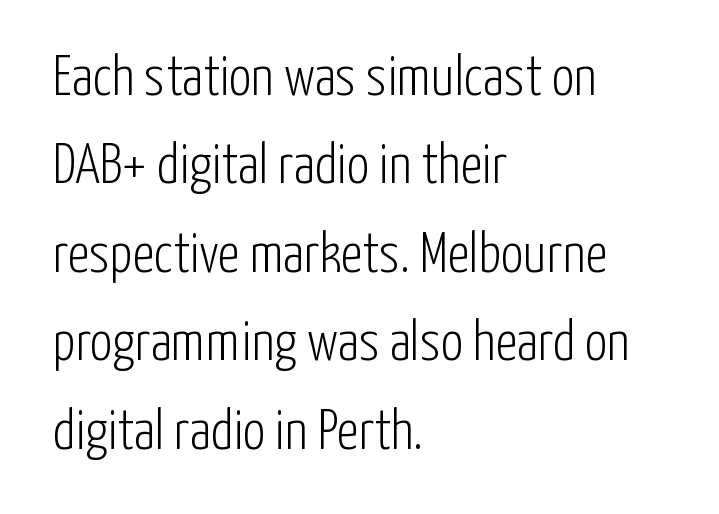
{"serif": "no", "italic": "no", "bold": "no", "weight": "light", "width": "condensed", "stroke_contrast": "low", "x_height": "medium", "monospaced": "no", "underline": "no", "align": "left", "line_spacing": "normal", "line_spacing_ratio": 1.58, "letter_spacing": "normal", "letter_spacing_em": 0.0, "glyph_px": 56}
